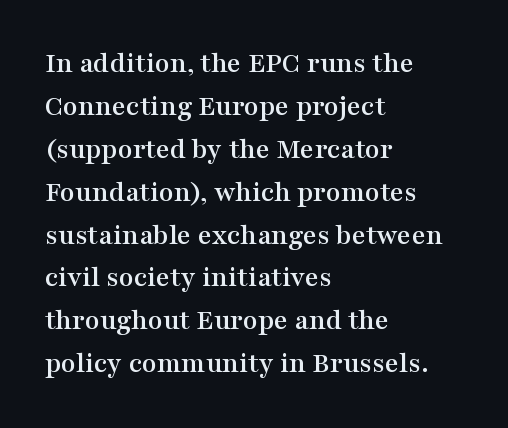
These lines are composed in type with serifs. No word sits above an underline. Honestly, the letter spacing is just normal — you wouldn't notice it. Every character sits straight up, as roman type does. Reading down the column, the eye jumps a familiar distance to each next line.
